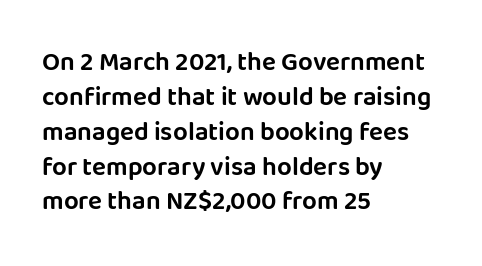
{"italic": "no", "underline": "no", "align": "left", "line_spacing": "normal", "line_spacing_ratio": 1.34, "letter_spacing": "normal", "letter_spacing_em": 0.0, "glyph_px": 26}
